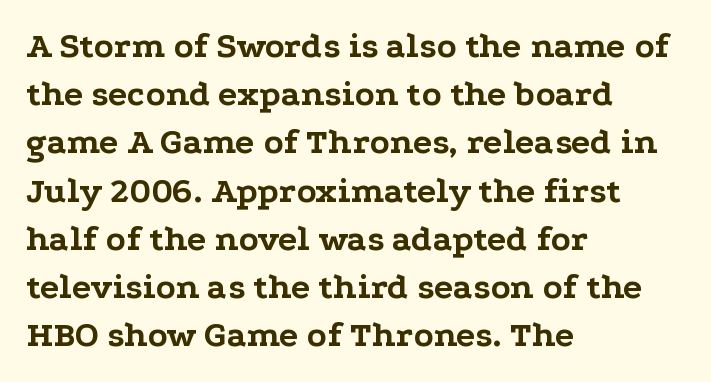
Q: Is the text bold? A: Yes.
Q: Is the text italic (slanted)? A: No, it is upright.
Q: Is the typeface a serif or a sans-serif typeface? A: Serif.
Q: Is the text underlined? A: No.
Q: How is the paragraph aligned? A: Left-aligned.
Q: Is the spacing between letters normal or unusually wide? A: Normal.
Q: Is the spacing between lines tight, normal or loose? A: Normal.
Q: Width (condensed, normal, or wide)? A: Wide.
Q: Stroke contrast? A: Low.
Q: x-height? A: Medium.
Q: Monospaced? A: No.
